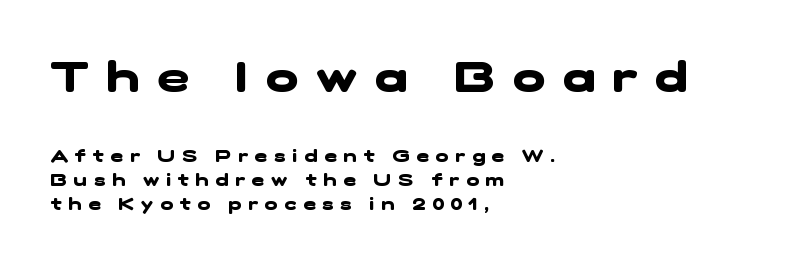
Character widths vary here, with narrow letters taking less room than wide ones. What's the leading like? Ordinary, nothing unusual. The rag falls on the right side of this text block. Someone cranked the tracking dial way up on this one. Set as a true bold cut, around the 700 mark.
